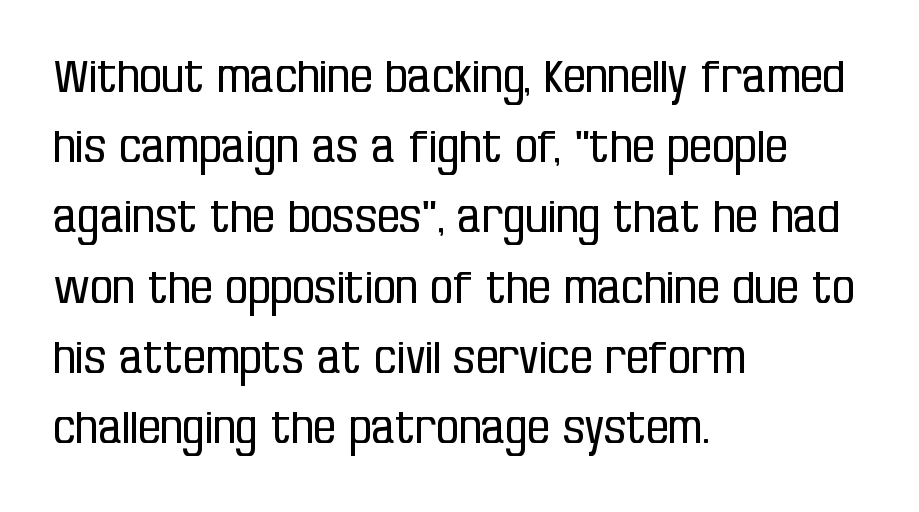
{"serif": "no", "italic": "no", "bold": "no", "weight": "regular", "width": "condensed", "stroke_contrast": "low", "x_height": "large", "monospaced": "no", "underline": "no", "align": "left", "line_spacing": "normal", "line_spacing_ratio": 1.56, "letter_spacing": "normal", "letter_spacing_em": 0.0, "glyph_px": 45}
